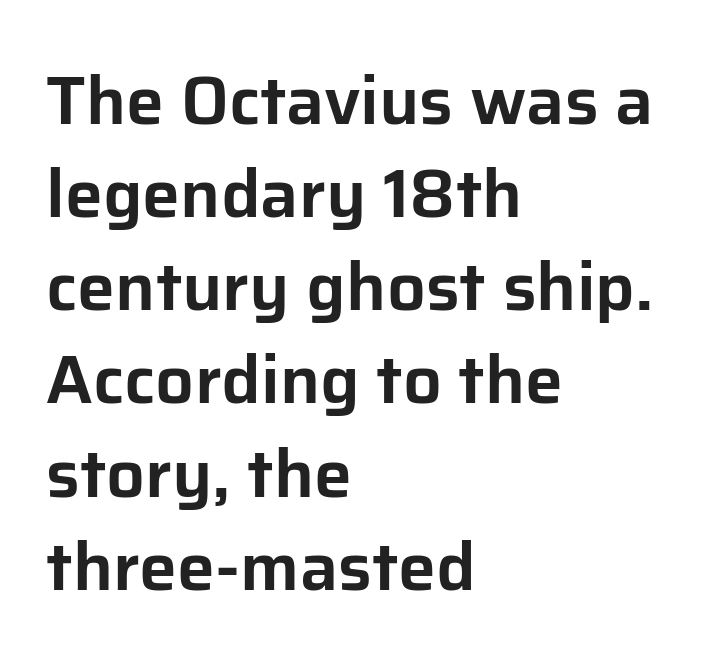
{"serif": "no", "italic": "no", "width": "normal", "stroke_contrast": "low", "x_height": "medium", "monospaced": "no", "underline": "no", "align": "left", "line_spacing": "normal", "line_spacing_ratio": 1.37, "letter_spacing": "normal", "letter_spacing_em": 0.0, "glyph_px": 68}
